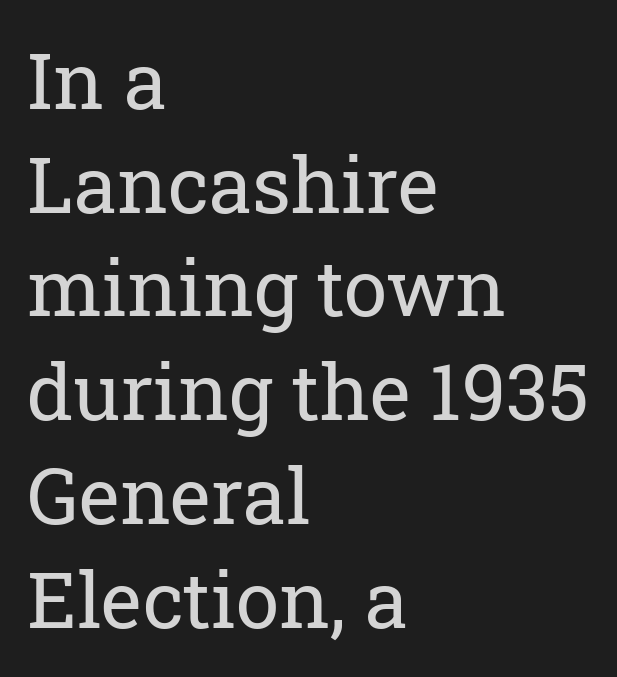
Q: Is the text bold? A: No.
Q: Is the text italic (slanted)? A: No, it is upright.
Q: Is the typeface a serif or a sans-serif typeface? A: Serif.
Q: Is the text underlined? A: No.
Q: How is the paragraph aligned? A: Left-aligned.
Q: Is the spacing between letters normal or unusually wide? A: Normal.
Q: Is the spacing between lines tight, normal or loose? A: Normal.
Q: Width (condensed, normal, or wide)? A: Normal.
Q: Stroke contrast? A: Low.
Q: x-height? A: Medium.
Q: Monospaced? A: No.
